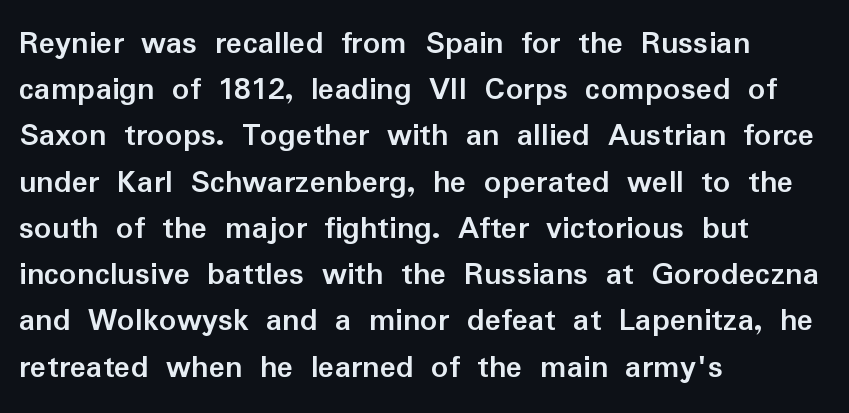
Q: Is the text bold? A: Yes.
Q: Is the text italic (slanted)? A: No, it is upright.
Q: Is the typeface a serif or a sans-serif typeface? A: Sans-serif.
Q: Is the text underlined? A: No.
Q: How is the paragraph aligned? A: Left-aligned.
Q: Is the spacing between letters normal or unusually wide? A: Normal.
Q: Is the spacing between lines tight, normal or loose? A: Normal.
Q: Width (condensed, normal, or wide)? A: Normal.
Q: Stroke contrast? A: Low.
Q: x-height? A: Medium.
Q: Monospaced? A: No.
